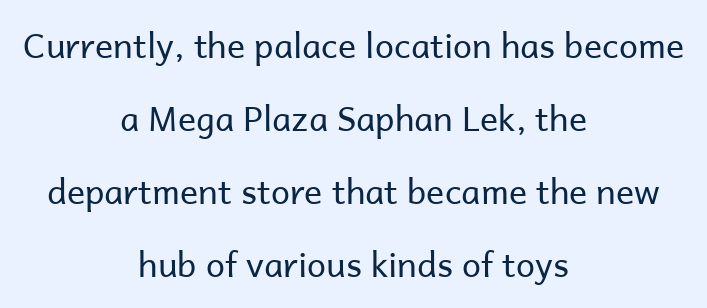
The image shows 34 px regular-weight sans-serif type, upright; set centered, loose line spacing (2.15x), normal letter spacing, not underlined; low stroke contrast and a medium x-height.
